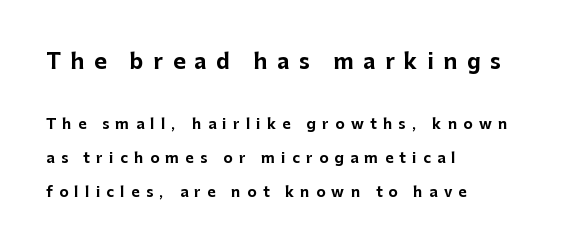
The rendering shrinks the type as you move from the upper chunk to the lower. Descenders hang freely into open space. Heft: maximum for text — a bold. This block would shrink considerably if given ordinary leading; it's expanded now.
